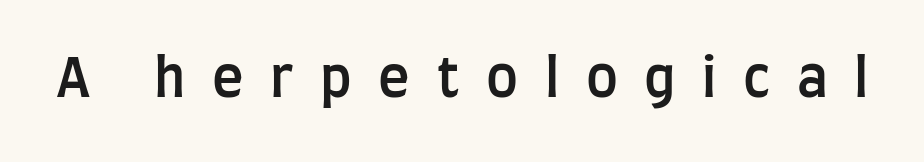
{"serif": "no", "italic": "no", "bold": "semi", "weight": "semibold", "width": "condensed", "stroke_contrast": "low", "x_height": "large", "monospaced": "no", "underline": "no", "letter_spacing": "wide", "letter_spacing_em": 0.5, "glyph_px": 53}
